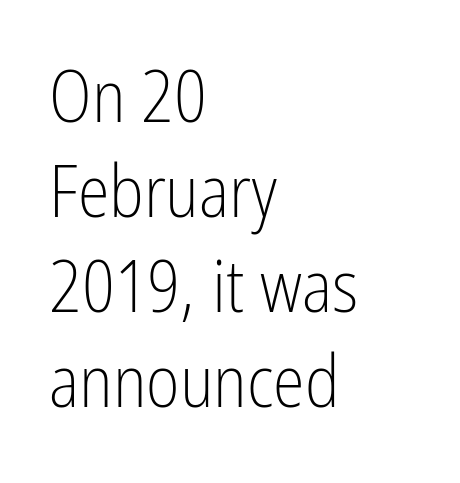
Q: Is the text bold? A: No.
Q: Is the text italic (slanted)? A: No, it is upright.
Q: Is the typeface a serif or a sans-serif typeface? A: Sans-serif.
Q: Is the text underlined? A: No.
Q: How is the paragraph aligned? A: Left-aligned.
Q: Is the spacing between letters normal or unusually wide? A: Normal.
Q: Is the spacing between lines tight, normal or loose? A: Normal.
Q: Width (condensed, normal, or wide)? A: Condensed.
Q: Stroke contrast? A: Low.
Q: x-height? A: Medium.
Q: Monospaced? A: No.
